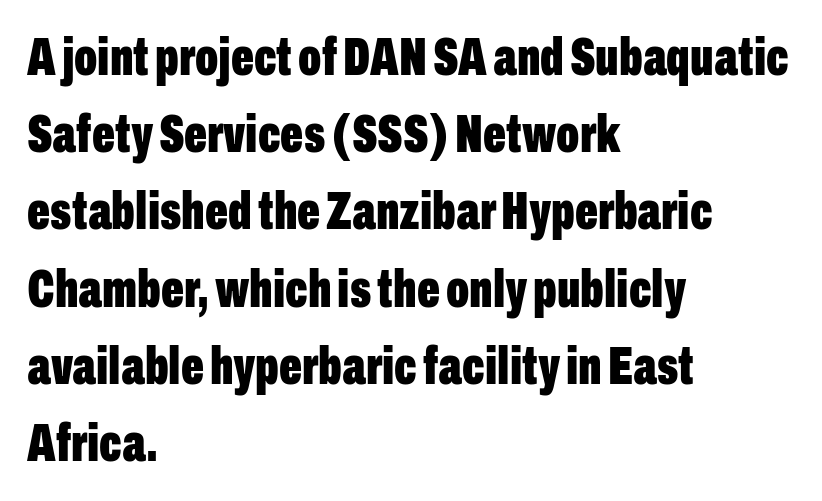
The image shows 54 px bold, condensed sans-serif type, upright; set left-aligned, normal line spacing (1.43x), normal letter spacing, not underlined; low stroke contrast and a medium x-height.
